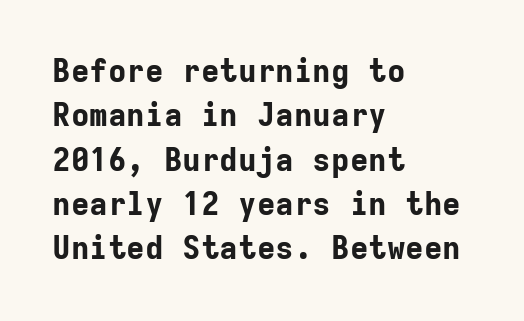
{"serif": "no", "italic": "no", "bold": "yes", "weight": "bold", "width": "normal", "stroke_contrast": "low", "x_height": "medium", "monospaced": "yes", "underline": "no", "align": "left", "line_spacing": "normal", "line_spacing_ratio": 1.43, "letter_spacing": "normal", "letter_spacing_em": 0.0, "glyph_px": 31}
